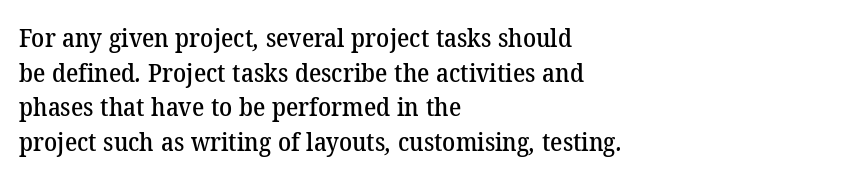
{"underline": "no", "align": "left", "line_spacing": "normal", "line_spacing_ratio": 1.33, "letter_spacing": "normal", "letter_spacing_em": 0.0, "glyph_px": 26}
